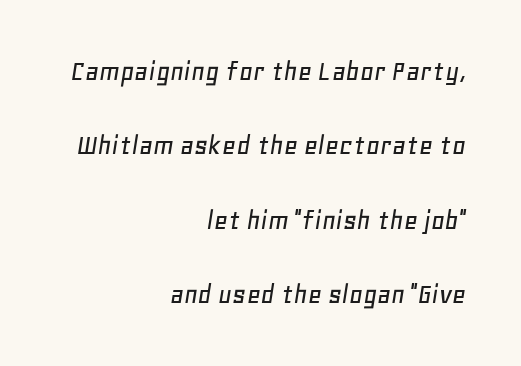
Q: Is the text italic (slanted)? A: Yes, it leans right by about 11 degrees.
Q: Is the text underlined? A: No.
Q: How is the paragraph aligned? A: Right-aligned.
Q: Is the spacing between letters normal or unusually wide? A: Normal.
Q: Is the spacing between lines tight, normal or loose? A: Loose.
Q: Width (condensed, normal, or wide)? A: Normal.
Q: Stroke contrast? A: Low.
Q: x-height? A: Large.
Q: Monospaced? A: No.
